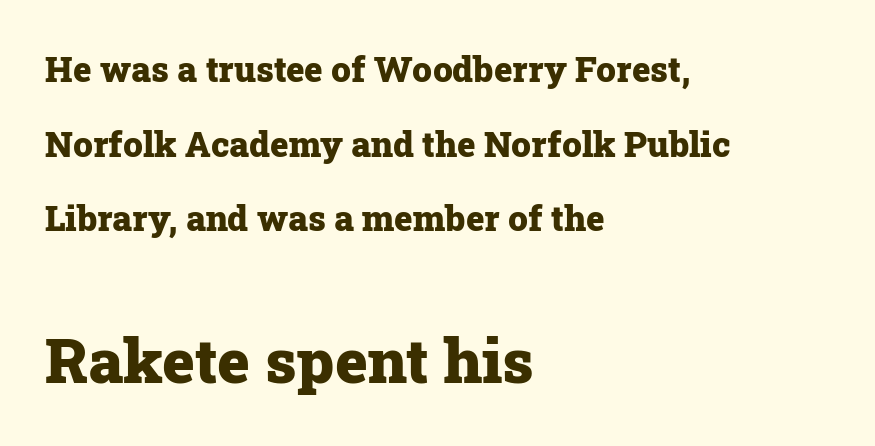
Q: Is the text bold? A: Yes.
Q: Is the text italic (slanted)? A: No, it is upright.
Q: Is the typeface a serif or a sans-serif typeface? A: Serif.
Q: Is the text underlined? A: No.
Q: How is the paragraph aligned? A: Left-aligned.
Q: Is the spacing between letters normal or unusually wide? A: Normal.
Q: Is the spacing between lines tight, normal or loose? A: Loose.
Q: Which block of text is set in a larger size, the first (top) or the second (bottom)? A: The second (bottom) one.
Q: Width (condensed, normal, or wide)? A: Normal.
Q: Stroke contrast? A: Low.
Q: x-height? A: Medium.
Q: Monospaced? A: No.
